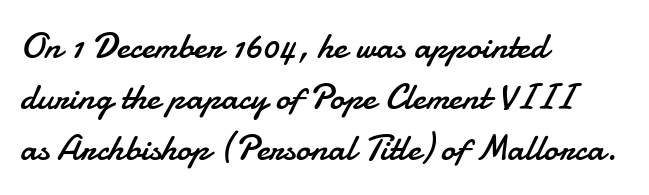
{"serif": "no", "bold": "no", "weight": "regular", "width": "normal", "stroke_contrast": "low", "x_height": "small", "monospaced": "no", "underline": "no", "align": "left", "line_spacing": "normal", "line_spacing_ratio": 1.38, "letter_spacing": "normal", "letter_spacing_em": 0.0, "glyph_px": 37}
